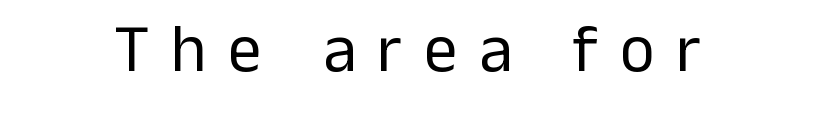
The weight tops out at a normal text grade. The glyphs in this specimen are sans serif. Honestly, the letter spacing is so wide it's the main thing you notice. Glance below the letters and you will spot only blank space. Looks like regular typesetting: each glyph gets only the width it needs. The typography opts for an upright posture over an oblique one.
